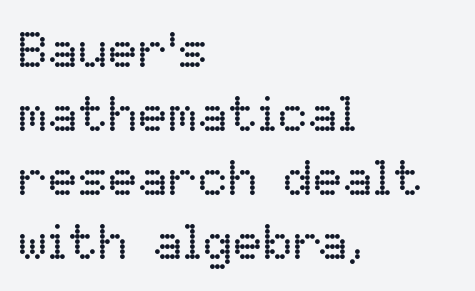
{"italic": "no", "bold": "no", "weight": "regular", "width": "normal", "stroke_contrast": "low", "x_height": "medium", "monospaced": "no", "underline": "no", "align": "left", "line_spacing": "normal", "line_spacing_ratio": 1.28, "letter_spacing": "normal", "letter_spacing_em": 0.0, "glyph_px": 50}
